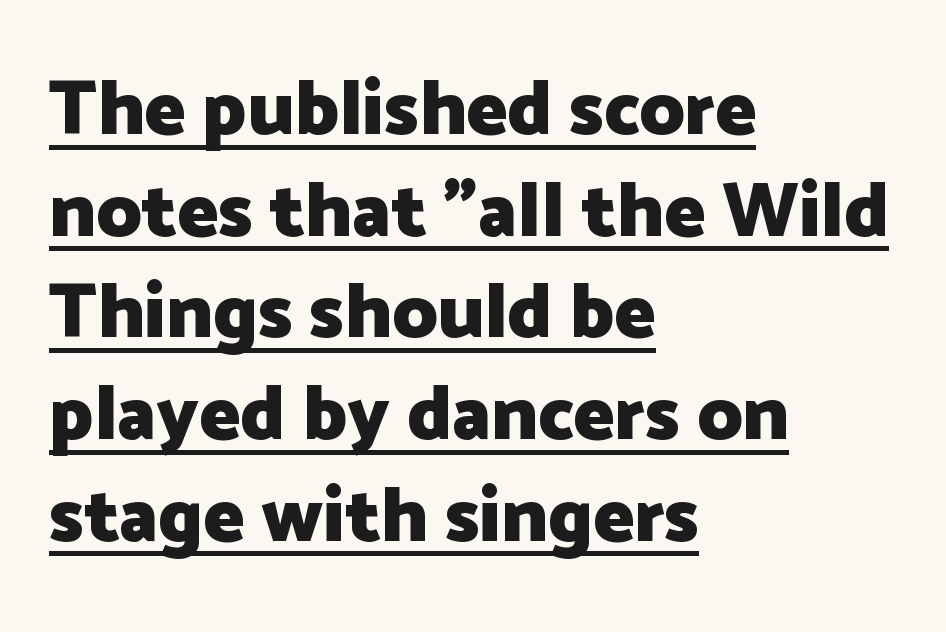
Q: Is the text bold? A: Yes.
Q: Is the text italic (slanted)? A: No, it is upright.
Q: Is the typeface a serif or a sans-serif typeface? A: Sans-serif.
Q: Is the text underlined? A: Yes.
Q: How is the paragraph aligned? A: Left-aligned.
Q: Is the spacing between letters normal or unusually wide? A: Normal.
Q: Is the spacing between lines tight, normal or loose? A: Normal.
Q: Width (condensed, normal, or wide)? A: Normal.
Q: Stroke contrast? A: Low.
Q: x-height? A: Medium.
Q: Monospaced? A: No.
